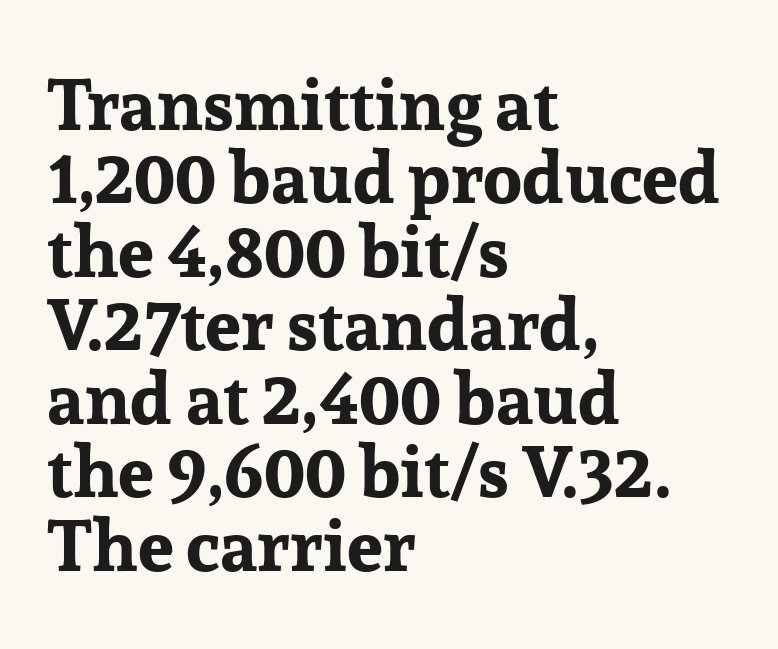
The image shows 72 px bold serif type, upright; set left-aligned, tight line spacing (1.02x), normal letter spacing, not underlined; low stroke contrast and a medium x-height.
